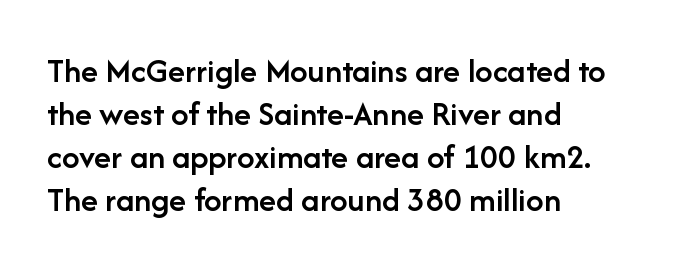
{"serif": "no", "italic": "no", "bold": "semi", "weight": "semibold", "width": "normal", "stroke_contrast": "low", "x_height": "medium", "monospaced": "no", "underline": "no", "align": "left", "line_spacing_ratio": 1.23, "letter_spacing": "normal", "letter_spacing_em": 0.0, "glyph_px": 35}
